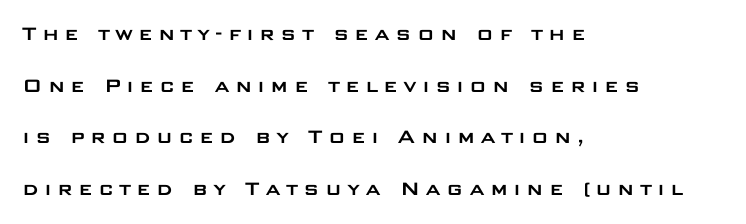
Q: Is the text italic (slanted)? A: No, it is upright.
Q: Is the text underlined? A: No.
Q: How is the paragraph aligned? A: Left-aligned.
Q: Is the spacing between letters normal or unusually wide? A: Unusually wide.
Q: Is the spacing between lines tight, normal or loose? A: Loose.
